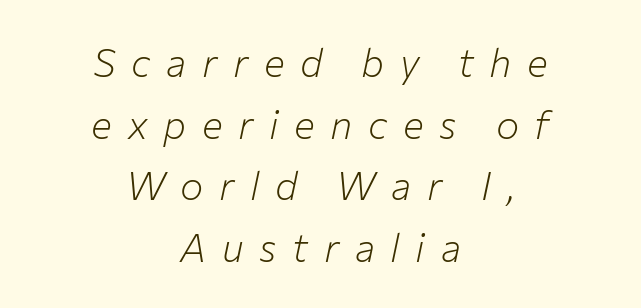
Q: Is the text bold? A: No.
Q: Is the text italic (slanted)? A: Yes, it leans right by about 12 degrees.
Q: Is the text underlined? A: No.
Q: How is the paragraph aligned? A: Centered.
Q: Is the spacing between letters normal or unusually wide? A: Unusually wide.
Q: Is the spacing between lines tight, normal or loose? A: Normal.
Q: Width (condensed, normal, or wide)? A: Normal.
Q: Stroke contrast? A: Low.
Q: x-height? A: Medium.
Q: Monospaced? A: No.
